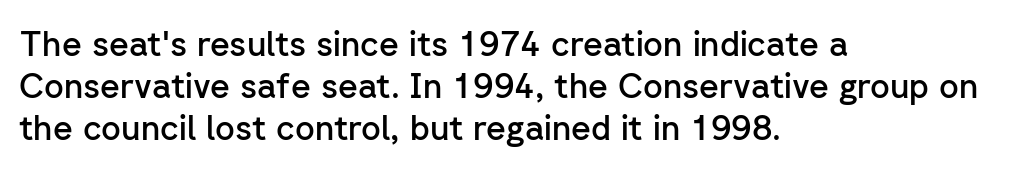
The image shows 34 px semibold sans-serif type, upright; set left-aligned, line spacing 1.23x, normal letter spacing, not underlined; low stroke contrast and a medium x-height.
